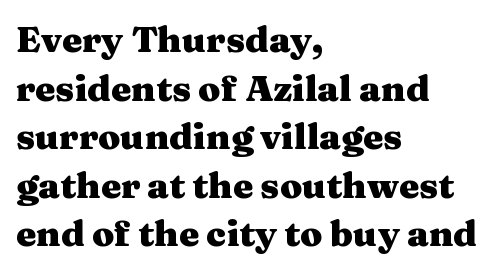
Q: Is the text bold? A: Yes.
Q: Is the text italic (slanted)? A: No, it is upright.
Q: Is the typeface a serif or a sans-serif typeface? A: Serif.
Q: Is the text underlined? A: No.
Q: How is the paragraph aligned? A: Left-aligned.
Q: Is the spacing between letters normal or unusually wide? A: Normal.
Q: Is the spacing between lines tight, normal or loose? A: Normal.
Q: Width (condensed, normal, or wide)? A: Wide.
Q: Stroke contrast? A: Medium.
Q: x-height? A: Medium.
Q: Monospaced? A: No.
